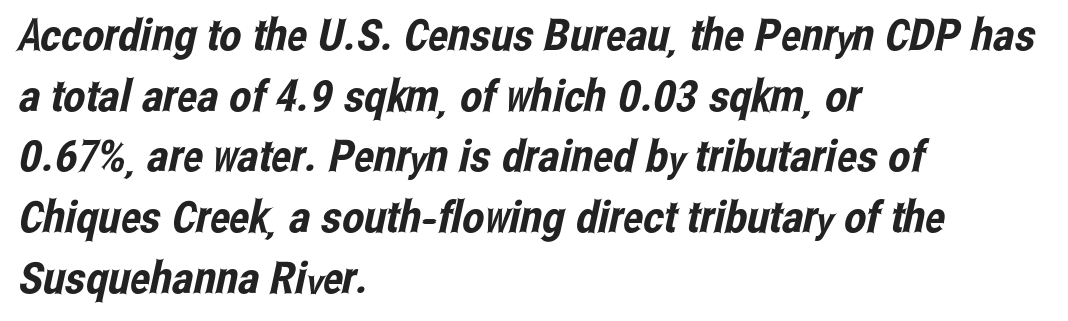
The image shows 44 px condensed sans-serif type; set left-aligned, normal line spacing (1.38x), normal letter spacing, not underlined; low stroke contrast and a medium x-height.
